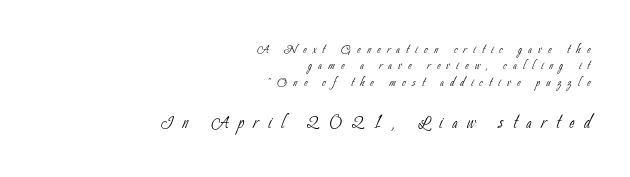
Q: Is the text bold? A: No.
Q: Is the text underlined? A: No.
Q: How is the paragraph aligned? A: Right-aligned.
Q: Is the spacing between letters normal or unusually wide? A: Unusually wide.
Q: Is the spacing between lines tight, normal or loose? A: Tight.
Q: Which block of text is set in a larger size, the first (top) or the second (bottom)? A: The second (bottom) one.
